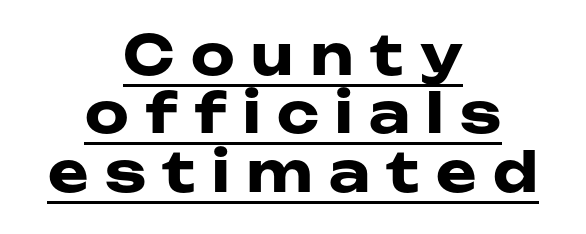
{"serif": "no", "italic": "no", "bold": "yes", "weight": "heavy", "width": "wide", "stroke_contrast": "low", "x_height": "medium", "monospaced": "no", "underline": "yes", "align": "center", "line_spacing": "tight", "line_spacing_ratio": 1.06, "letter_spacing": "wide", "letter_spacing_em": 0.3, "glyph_px": 55}
